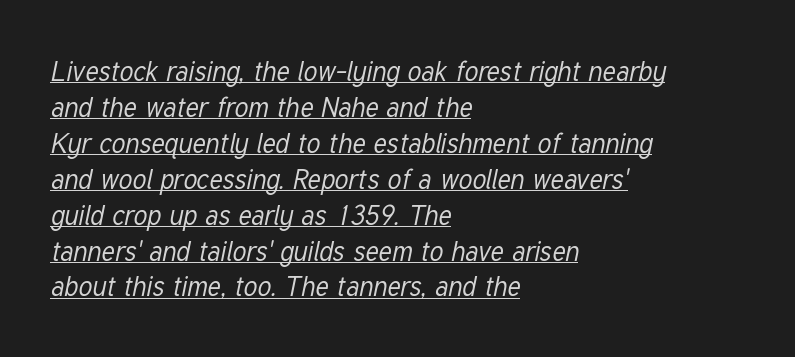
The characters are drawn with everyday or finer stroke widths. Students, note that the glyphs here touch the page at normal intervals. Looks like someone drew a line under every word here. The passage shown leans; its letterforms are oblique. The vertical gap from one line to the next is medium. Reading down the block, your eye returns to a fixed left position each line.
